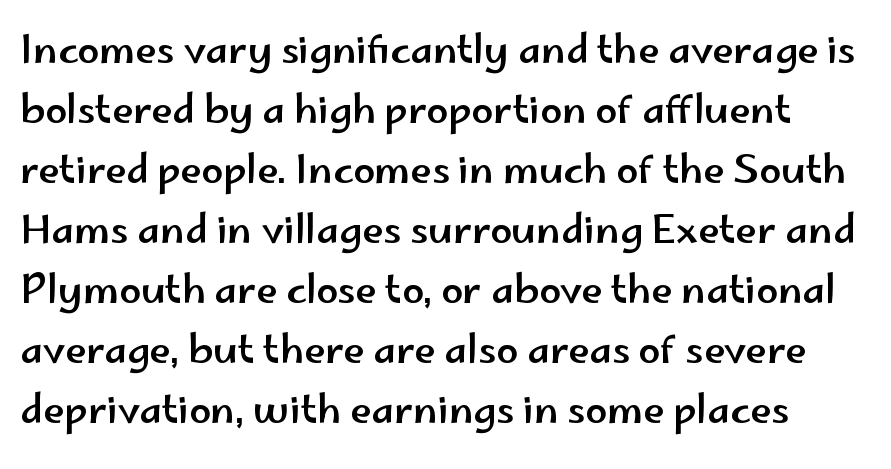
{"serif": "no", "italic": "no", "width": "wide", "stroke_contrast": "low", "x_height": "small", "monospaced": "no", "underline": "no", "line_spacing": "normal", "line_spacing_ratio": 1.54, "letter_spacing": "normal", "letter_spacing_em": 0.0, "glyph_px": 39}
